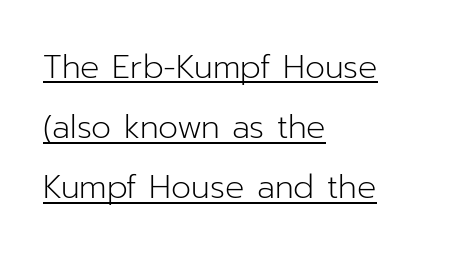
The image shows 32 px light sans-serif type, upright; set left-aligned, line spacing 1.88x, normal letter spacing, underlined; low stroke contrast and a medium x-height.
